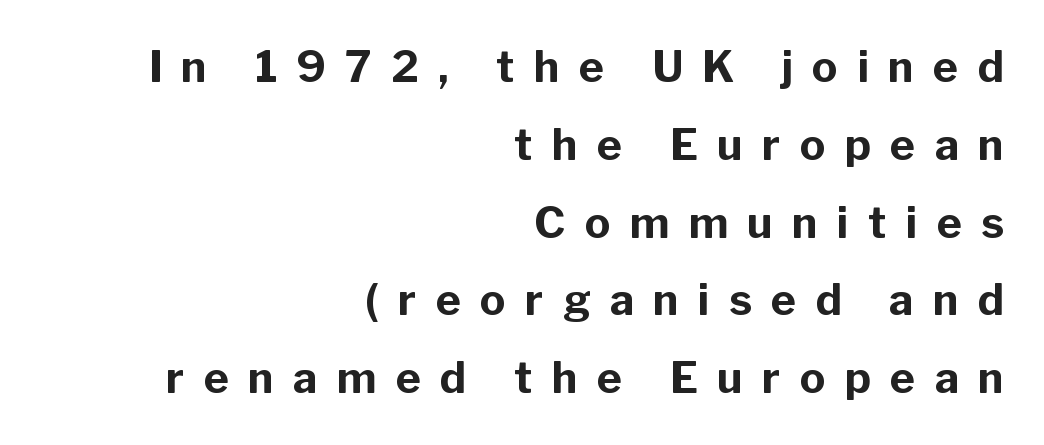
{"serif": "no", "italic": "no", "bold": "yes", "weight": "bold", "width": "normal", "stroke_contrast": "low", "x_height": "medium", "monospaced": "no", "underline": "no", "align": "right", "line_spacing_ratio": 1.81, "letter_spacing": "wide", "letter_spacing_em": 0.45, "glyph_px": 43}
